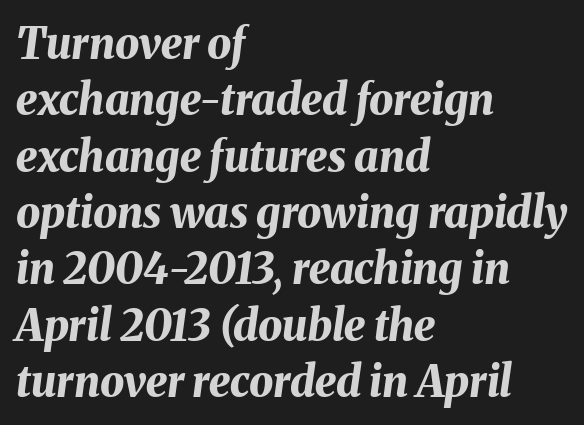
The passage shown leans; its letterforms are oblique. The vertical gap from one line to the next is medium. These lines are rendered in a variable-pitch font. Compared with a centered layout, this one pins lines to the left instead.
